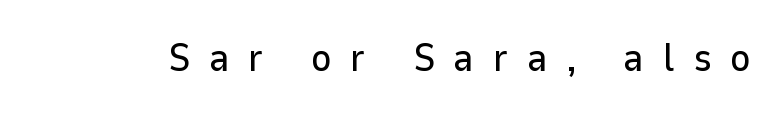
The image shows 39 px sans-serif type, upright; set unusually wide letter spacing (+0.48 em), not underlined; low stroke contrast and a medium x-height.
